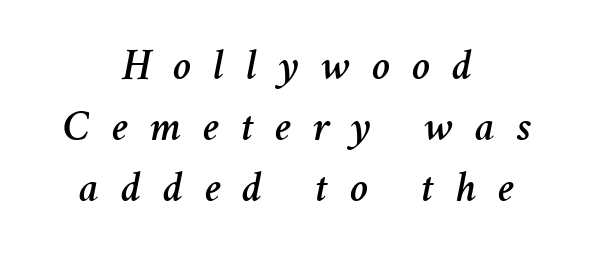
The image shows 44 px text type, italic (leaning right); set centered, normal line spacing (1.39x), unusually wide letter spacing (+0.49 em), not underlined; medium stroke contrast and a medium x-height.
